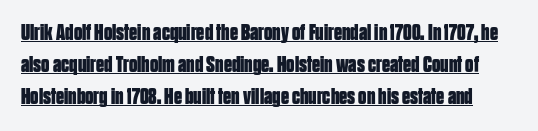
{"italic": "no", "bold": "yes", "underline": "yes", "line_spacing": "normal", "line_spacing_ratio": 1.4, "letter_spacing": "normal", "letter_spacing_em": 0.0, "glyph_px": 23}
